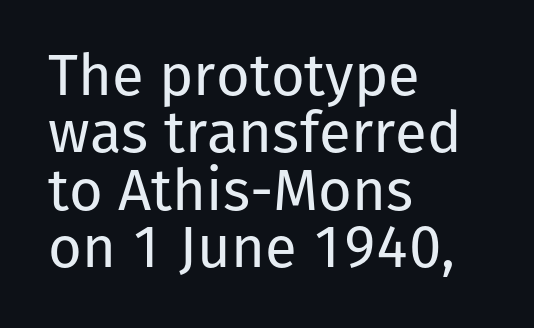
Q: Is the text bold? A: No.
Q: Is the text italic (slanted)? A: No, it is upright.
Q: Is the typeface a serif or a sans-serif typeface? A: Sans-serif.
Q: Is the text underlined? A: No.
Q: How is the paragraph aligned? A: Left-aligned.
Q: Is the spacing between letters normal or unusually wide? A: Normal.
Q: Is the spacing between lines tight, normal or loose? A: Tight.
Q: Width (condensed, normal, or wide)? A: Normal.
Q: Stroke contrast? A: Low.
Q: x-height? A: Medium.
Q: Monospaced? A: No.
